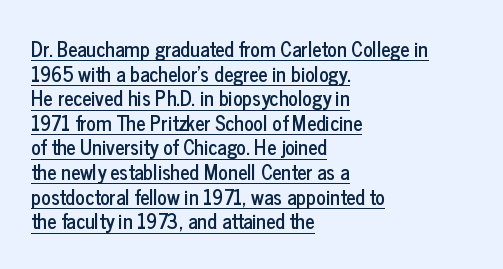
The gaps between neighbouring characters are ordinary and unremarkable. Does the lettering tilt? It doesn't — this is upright. The rag falls on the right side of this text block. Is there an underline? Yes — a line sits under the letters.
